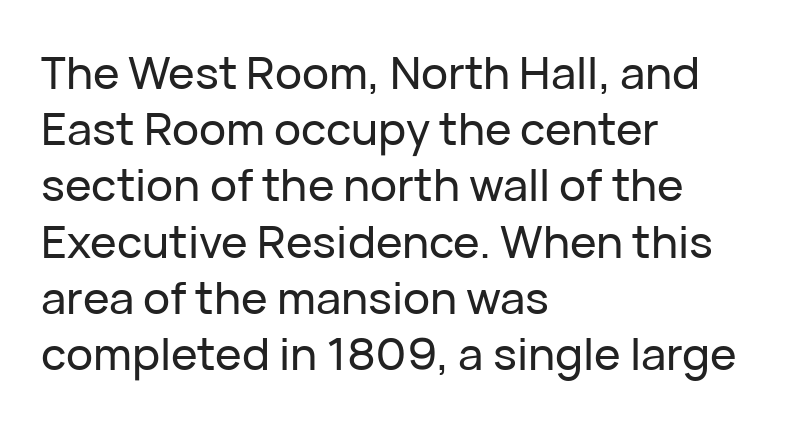
Regarding leading, the lines here are spaced in the standard way. The rendering uses natural spacing where letterforms have individual widths. Where is the straight margin? On the left. Look at the bottom of the vertical strokes: they stop flat, with no serifs. The passage shown has conventional tracking throughout.
